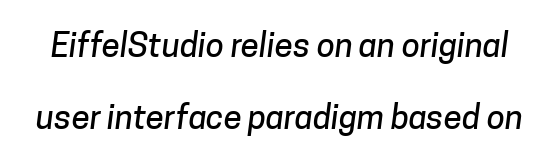
The space beneath each line is pristine and unruled. Is this a sans? Yes — the strokes have no serifs. Look at the tracking — it's just the regular setting, nothing added. Varying glyph widths throughout — classic text-font behaviour. Rows of type keep a wide berth in the vertical direction.
